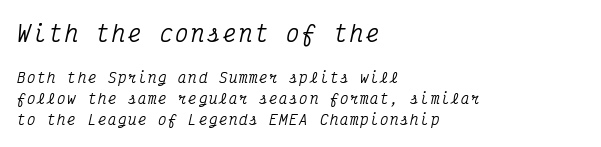
The image shows 22 px text type, italic (leaning right); set left-aligned, normal line spacing (1.49x), not underlined; the first (top) block is 1.57x larger.
